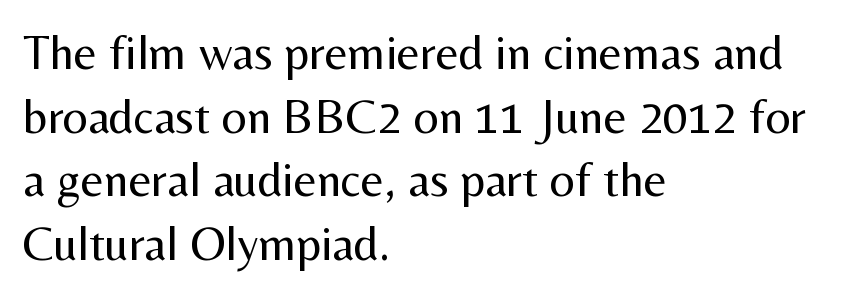
{"serif": "no", "italic": "no", "bold": "no", "weight": "regular", "width": "normal", "stroke_contrast": "medium", "x_height": "medium", "monospaced": "no", "underline": "no", "align": "left", "line_spacing": "normal", "line_spacing_ratio": 1.3, "letter_spacing": "normal", "letter_spacing_em": 0.0, "glyph_px": 49}
